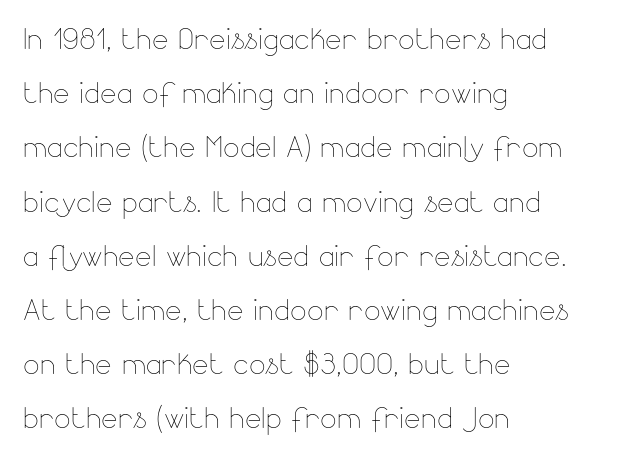
Stroke mass is kept to a normal reading level or below. This rendering leaves character spacing at its baseline value. These lines were composed using upright roman letters. Leading matches the norm, producing a regular column. Horizontal alignment here is leftward, the default for most running prose.
